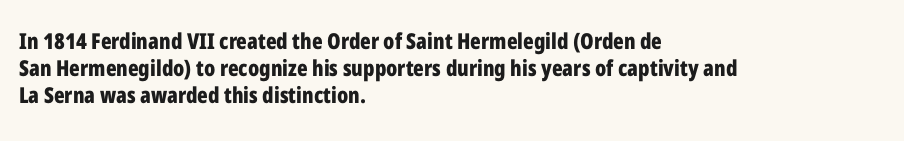
{"italic": "no", "bold": "yes", "underline": "no", "align": "left", "line_spacing_ratio": 1.22, "letter_spacing": "normal", "letter_spacing_em": 0.0, "glyph_px": 22}
